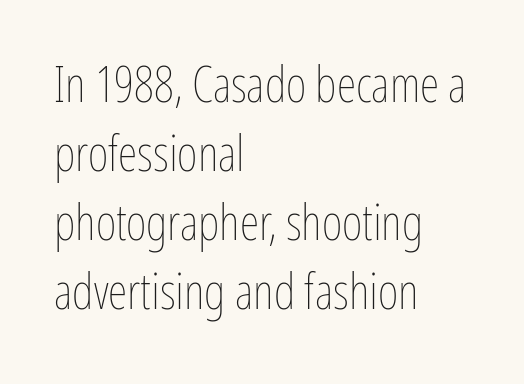
The image shows 50 px thin, condensed type, upright; set left-aligned, normal line spacing (1.38x), normal letter spacing, not underlined; low stroke contrast and a medium x-height.
